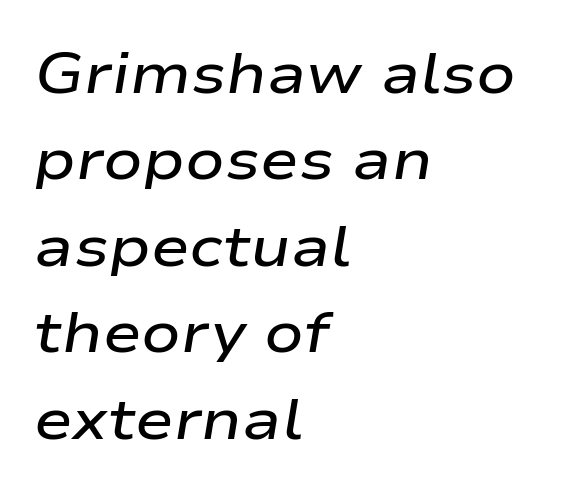
The image shows 58 px semibold, wide type, italic (leaning right); set left-aligned, normal line spacing (1.49x), normal letter spacing, not underlined; low stroke contrast and a medium x-height.
